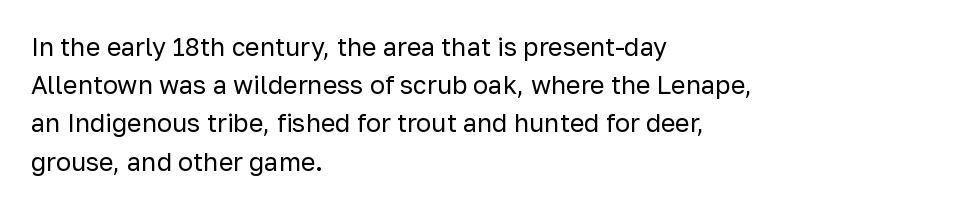
{"italic": "no", "bold": "no", "underline": "no", "align": "left", "line_spacing": "normal", "line_spacing_ratio": 1.53, "letter_spacing": "normal", "letter_spacing_em": 0.0, "glyph_px": 25}
